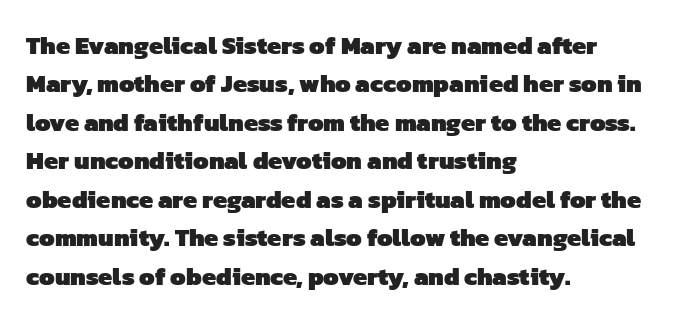
Q: Is the text bold? A: Yes.
Q: Is the text underlined? A: No.
Q: How is the paragraph aligned? A: Left-aligned.
Q: Is the spacing between letters normal or unusually wide? A: Normal.
Q: Is the spacing between lines tight, normal or loose? A: Normal.
